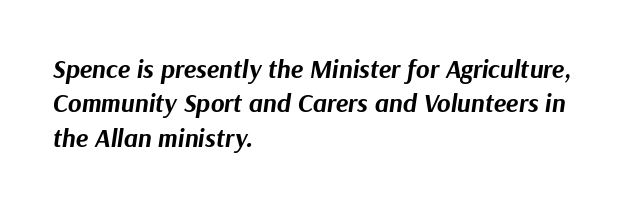
The image shows 26 px bold type, italic (leaning right); set left-aligned, normal line spacing (1.32x), normal letter spacing, not underlined.
